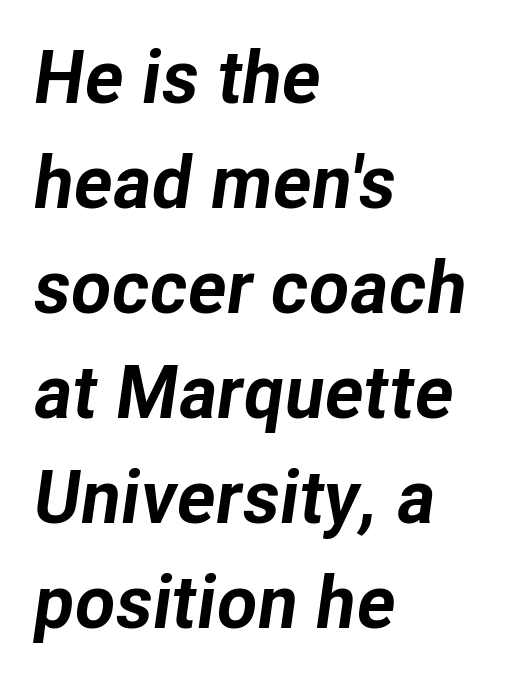
{"italic": "yes", "lean": "right", "slant_degrees": 8, "bold": "yes", "weight": "bold", "width": "normal", "stroke_contrast": "low", "x_height": "medium", "monospaced": "no", "underline": "no", "align": "left", "line_spacing": "normal", "line_spacing_ratio": 1.42, "letter_spacing": "normal", "letter_spacing_em": 0.0, "glyph_px": 74}
